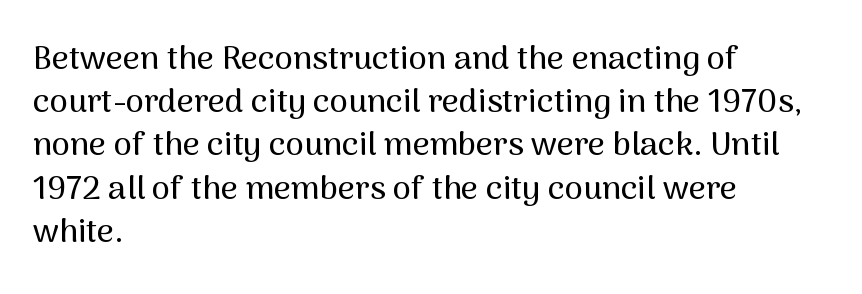
Notice how descenders clear the ascenders below comfortably — that's standard leading. This rendering leaves character spacing at its baseline value. The lines in this sample share a left origin and differ only in where they stop. I'd call this a sans setting — the letters go barefoot. Posture: upright roman. Is this a fixed-width face? No — the glyphs have proportional, varying widths.
